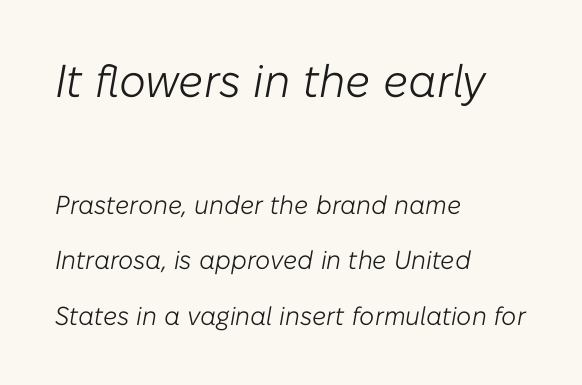
The image shows 46 px light type, italic (leaning right); set left-aligned, loose line spacing (2.13x), normal letter spacing, not underlined; the first (top) block is 1.77x larger; low stroke contrast and a medium x-height.
